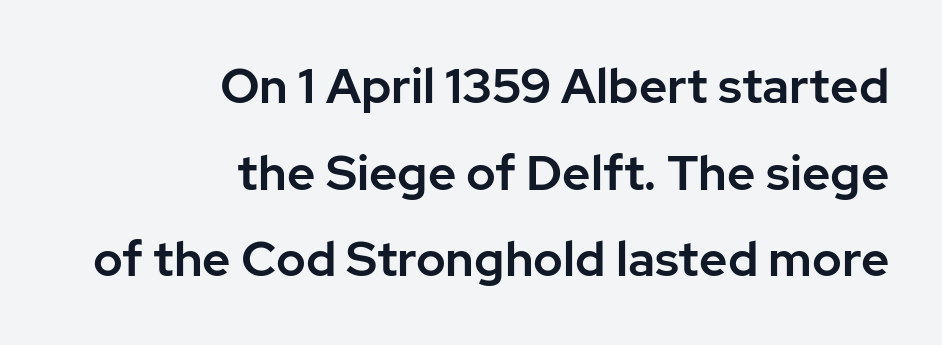
{"serif": "no", "italic": "no", "width": "normal", "stroke_contrast": "low", "x_height": "medium", "monospaced": "no", "underline": "no", "align": "right", "line_spacing_ratio": 1.77, "letter_spacing": "normal", "letter_spacing_em": 0.0, "glyph_px": 49}
